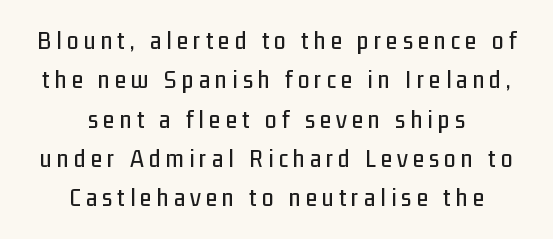
The image shows 26 px text type, upright; set centered, normal line spacing (1.51x), unusually wide letter spacing (+0.2 em), not underlined.
